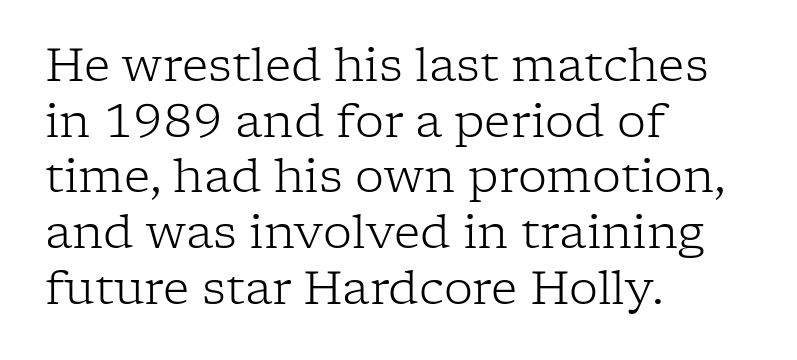
These lines are rendered in a variable-pitch font. The weight tops out at a normal text grade. Tall strokes in this sample are plumb rather than angled. The space beneath each line is pristine and unruled. How are the letters spaced? Ordinarily, with no added tracking.
